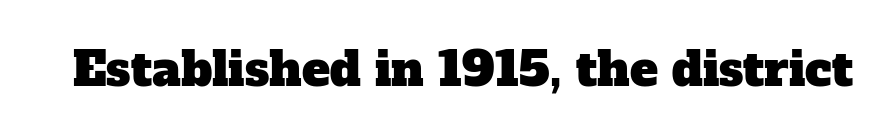
{"serif": "yes", "width": "normal", "stroke_contrast": "low", "x_height": "medium", "monospaced": "no", "underline": "no", "letter_spacing": "normal", "letter_spacing_em": 0.0, "glyph_px": 47}
